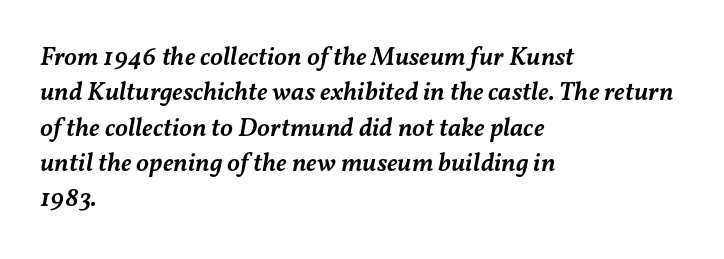
Caption: standard tracking, unaltered. The foot of each line stays bare and open. Look at the stroke-to-counter ratio: somewhat heavy, a semibold. In terms of leading, this rendering sits right in the middle. The typography opts for an oblique posture over an upright one.
